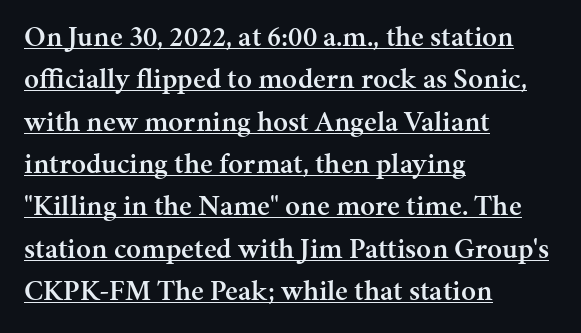
{"serif": "yes", "italic": "no", "bold": "semi", "weight": "semibold", "width": "normal", "stroke_contrast": "medium", "x_height": "medium", "monospaced": "no", "underline": "yes", "align": "left", "line_spacing": "normal", "line_spacing_ratio": 1.46, "letter_spacing": "normal", "letter_spacing_em": 0.0, "glyph_px": 29}
